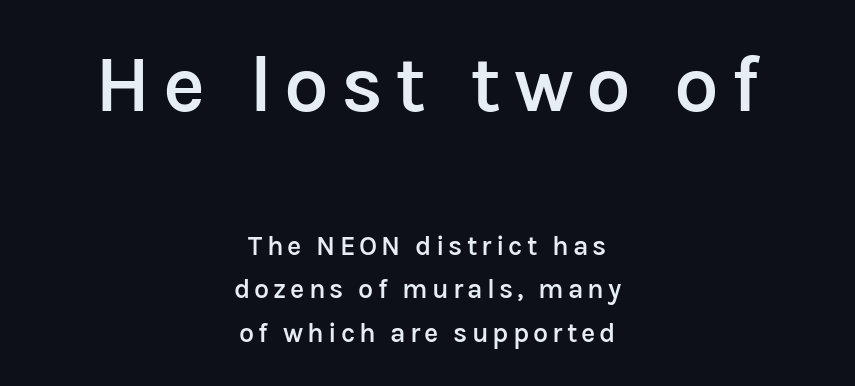
The image shows 80 px semibold sans-serif type, upright; set centered, normal line spacing (1.61x), not underlined; the first (top) block is 2.96x larger; low stroke contrast and a medium x-height.
